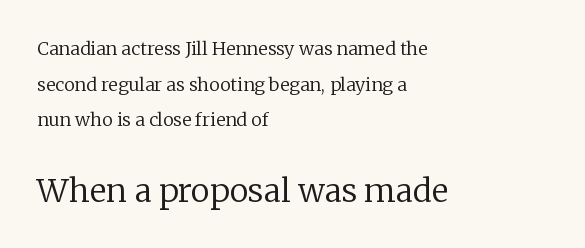
{"serif": "yes", "italic": "no", "bold": "no", "weight": "regular", "width": "normal", "stroke_contrast": "low", "x_height": "medium", "monospaced": "no", "underline": "no", "align": "left", "line_spacing": "loose", "line_spacing_ratio": 1.98, "letter_spacing": "normal", "letter_spacing_em": 0.0, "larger_block": "second", "size_ratio": 1.78, "glyph_px": 32}
